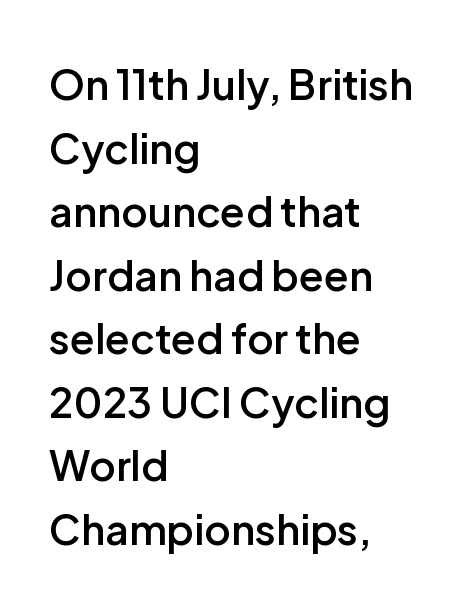
The image shows 41 px semibold sans-serif type, upright; set left-aligned, normal line spacing (1.55x), normal letter spacing, not underlined; low stroke contrast and a medium x-height.
